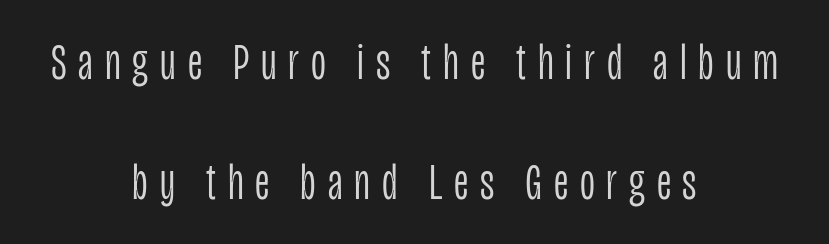
{"serif": "no", "italic": "no", "bold": "no", "weight": "light", "width": "condensed", "stroke_contrast": "low", "x_height": "large", "monospaced": "no", "underline": "no", "align": "center", "line_spacing": "loose", "line_spacing_ratio": 2.3, "letter_spacing": "wide", "letter_spacing_em": 0.23, "glyph_px": 52}
